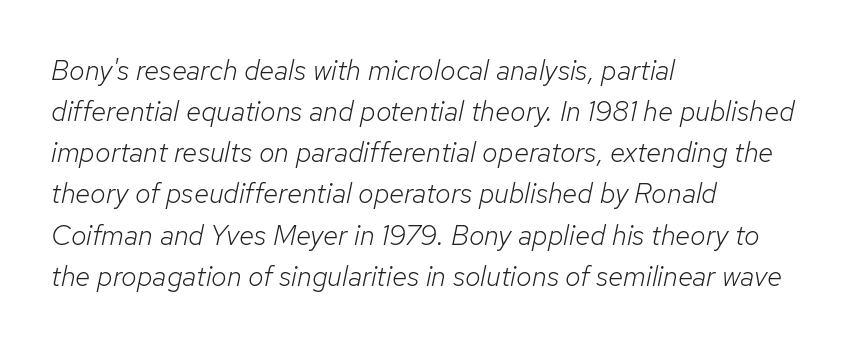
{"italic": "yes", "lean": "right", "slant_degrees": 12, "bold": "no", "weight": "light", "width": "normal", "stroke_contrast": "low", "x_height": "medium", "monospaced": "no", "underline": "no", "align": "left", "line_spacing": "normal", "line_spacing_ratio": 1.47, "letter_spacing": "normal", "letter_spacing_em": 0.0, "glyph_px": 28}
